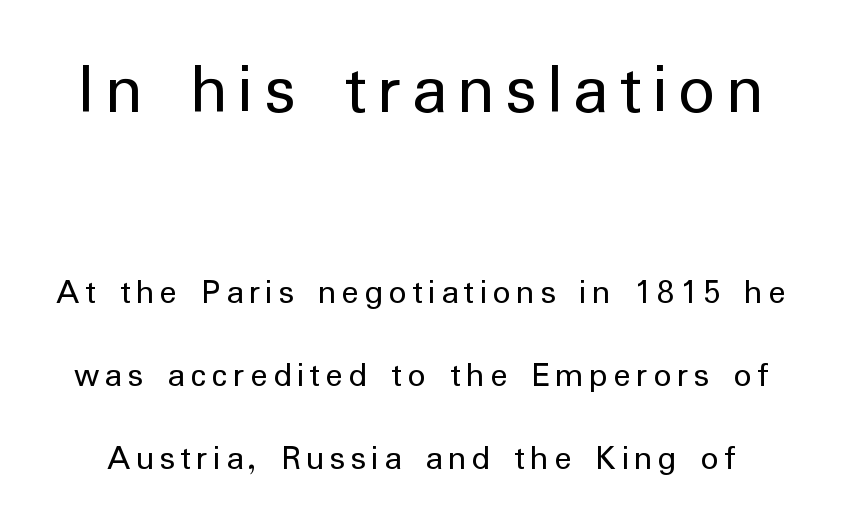
Typographically, this falls in the sans-serif category. Summary of weight: not heavy and not bold. When letters stand straight like this, we call the style roman or upright. Size hierarchy here favors the leading block over the trailing one.
